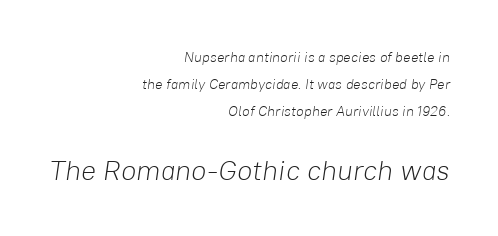
{"italic": "yes", "lean": "right", "slant_degrees": 8, "bold": "no", "weight": "light", "width": "normal", "stroke_contrast": "low", "x_height": "medium", "monospaced": "no", "underline": "no", "align": "right", "line_spacing": "loose", "line_spacing_ratio": 1.94, "letter_spacing": "normal", "letter_spacing_em": 0.0, "larger_block": "second", "size_ratio": 2.0, "glyph_px": 28}
